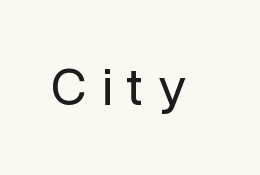
The tracking jumps out immediately: characters are airy and widely separated. The characters are drawn with everyday or finer stroke widths. Do the letters lean? They stand straight. The space directly below the letters is spotless. The rendering shows plain stroke endings on the letterforms — a sans-serif design. This sample has the flowing, uneven cadence of proportional lettering.
